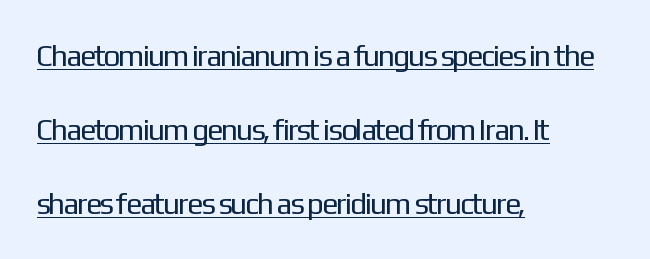
The image shows 30 px regular-weight sans-serif type, upright; set left-aligned, loose line spacing (2.47x), normal letter spacing, underlined; low stroke contrast and a medium x-height.
